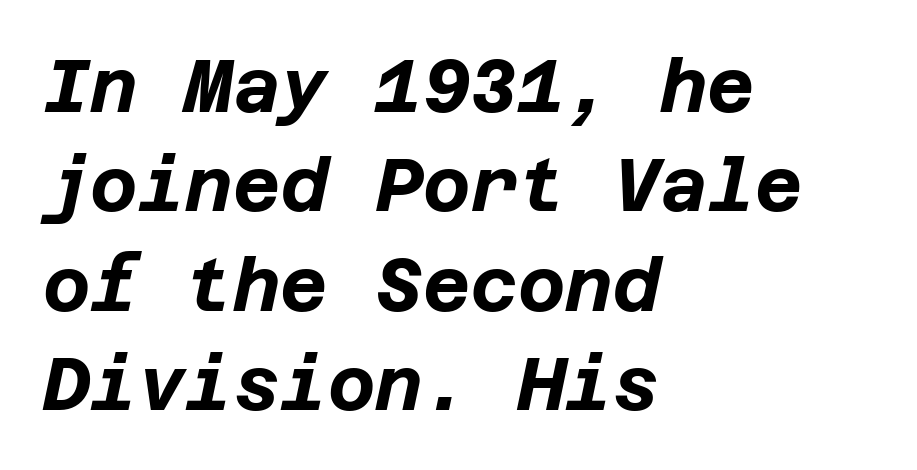
{"italic": "yes", "lean": "right", "slant_degrees": 12, "bold": "yes", "weight": "bold", "width": "normal", "stroke_contrast": "low", "x_height": "large", "underline": "no", "align": "left", "line_spacing": "normal", "line_spacing_ratio": 1.36, "letter_spacing": "normal", "letter_spacing_em": 0.0, "glyph_px": 73}
